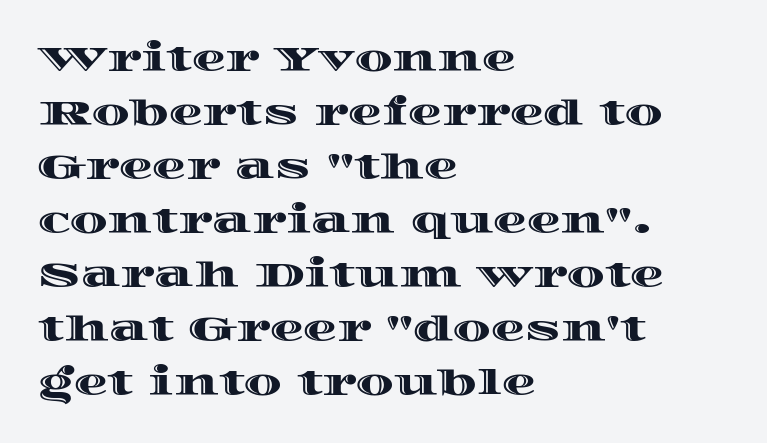
This rendering features lettering with no underline. Nobody touched the tracking dial on this one. One glance says typical: line gaps are just what's usual. Designer's note — italics off, roman on.
